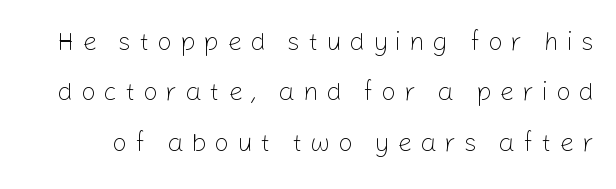
{"italic": "no", "bold": "no", "underline": "no", "line_spacing": "loose", "line_spacing_ratio": 1.94, "letter_spacing": "wide", "letter_spacing_em": 0.3, "glyph_px": 26}
